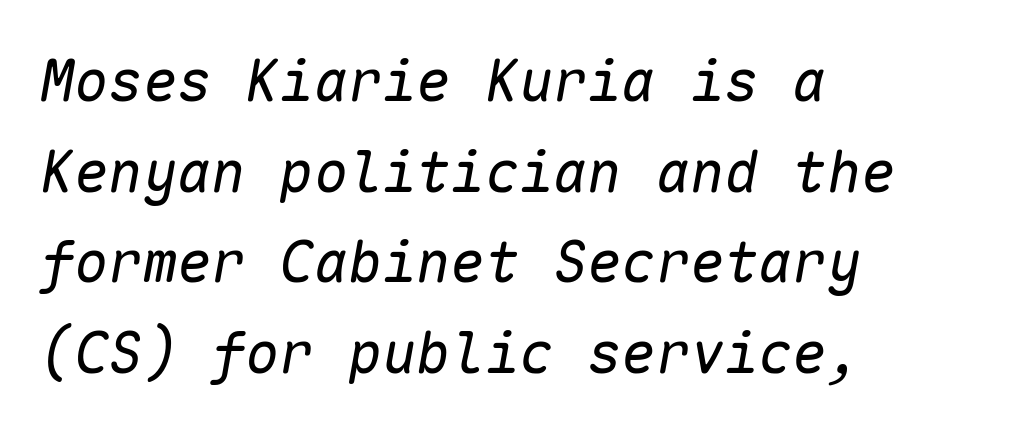
{"italic": "yes", "lean": "right", "slant_degrees": 10, "bold": "no", "weight": "regular", "width": "normal", "stroke_contrast": "low", "x_height": "medium", "monospaced": "yes", "underline": "no", "align": "left", "line_spacing": "normal", "line_spacing_ratio": 1.59, "letter_spacing": "normal", "letter_spacing_em": 0.0, "glyph_px": 57}
